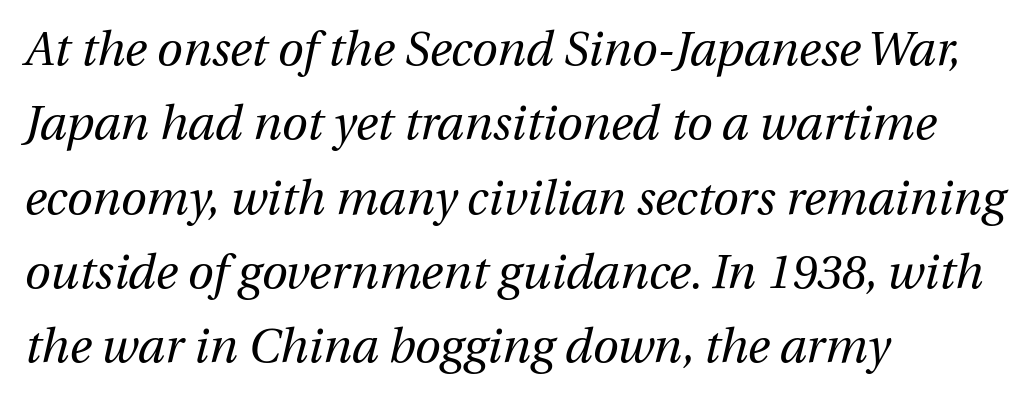
Ink coverage per letter is moderate at most. The tracking reads as untouched default to a designer's eye. The axis of the letterforms is tilted away from vertical. The typesetter chose a ragged-right arrangement here. Has an underline been added? It has not.
